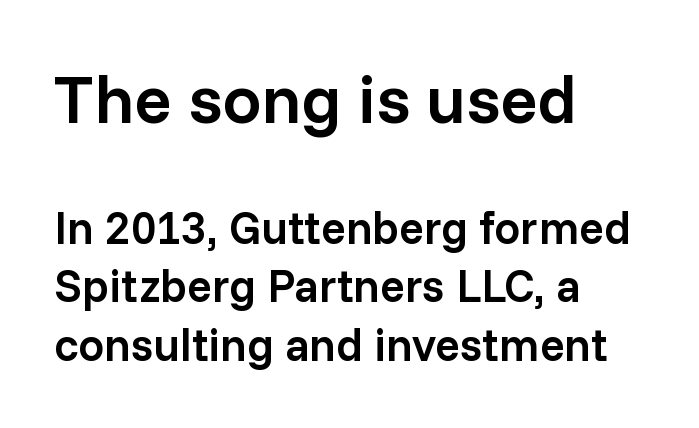
Vertical strokes here are truly vertical. Stroke terminals: plain, sans-serif. Nothing unusual about the tracking: characters are spaced as the font intends. Plain, unruled lines of type. Whoever set this chose a conventional vertical rhythm. Size hierarchy here favors the leading block over the trailing one.
